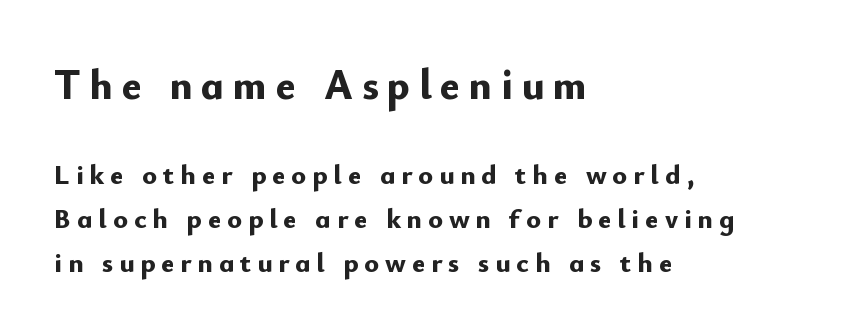
Q: Is the text bold? A: Yes.
Q: Is the text italic (slanted)? A: No, it is upright.
Q: Is the typeface a serif or a sans-serif typeface? A: Sans-serif.
Q: Is the text underlined? A: No.
Q: How is the paragraph aligned? A: Left-aligned.
Q: Is the spacing between letters normal or unusually wide? A: Unusually wide.
Q: Is the spacing between lines tight, normal or loose? A: Normal.
Q: Which block of text is set in a larger size, the first (top) or the second (bottom)? A: The first (top) one.
Q: Width (condensed, normal, or wide)? A: Normal.
Q: Stroke contrast? A: Low.
Q: x-height? A: Small.
Q: Monospaced? A: No.
